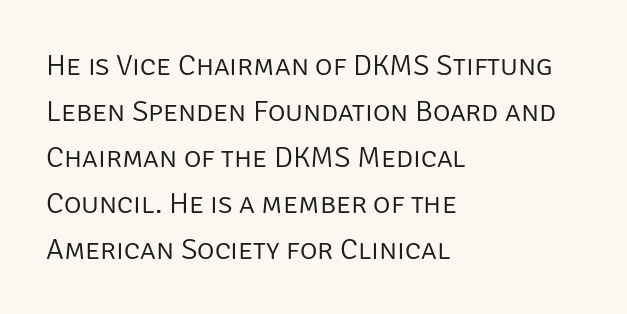
Q: Is the text bold? A: No.
Q: Is the text italic (slanted)? A: No, it is upright.
Q: Is the typeface a serif or a sans-serif typeface? A: Sans-serif.
Q: Is the text underlined? A: No.
Q: How is the paragraph aligned? A: Left-aligned.
Q: Is the spacing between letters normal or unusually wide? A: Normal.
Q: Is the spacing between lines tight, normal or loose? A: Normal.
Q: Width (condensed, normal, or wide)? A: Normal.
Q: Stroke contrast? A: Low.
Q: x-height? A: Large.
Q: Monospaced? A: No.
